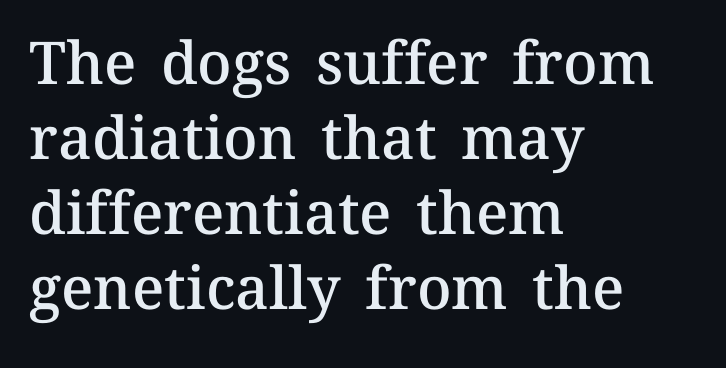
The image shows 59 px semibold type, upright; set left-aligned, normal line spacing (1.27x), normal letter spacing, not underlined; medium stroke contrast and a medium x-height.
